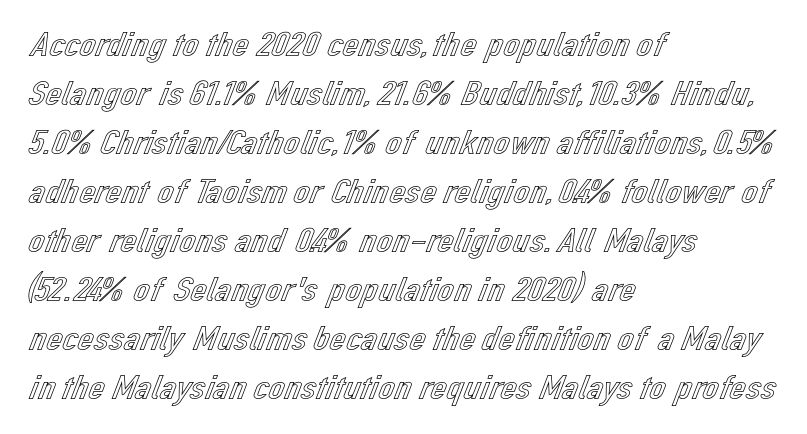
Q: Is the text italic (slanted)? A: Yes.
Q: Is the text underlined? A: No.
Q: How is the paragraph aligned? A: Left-aligned.
Q: Is the spacing between letters normal or unusually wide? A: Normal.
Q: Is the spacing between lines tight, normal or loose? A: Normal.
Q: Width (condensed, normal, or wide)? A: Normal.
Q: x-height? A: Medium.
Q: Monospaced? A: No.
